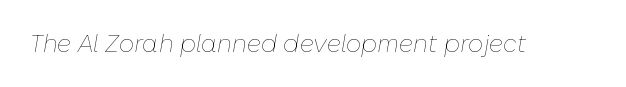
Q: Is the text bold? A: No.
Q: Is the text italic (slanted)? A: Yes, it leans right by about 10 degrees.
Q: Is the text underlined? A: No.
Q: Is the spacing between letters normal or unusually wide? A: Normal.
